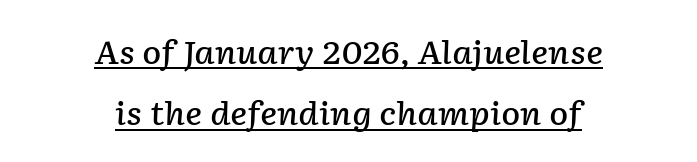
The image shows 32 px semibold type, italic (leaning right); set centered, loose line spacing (1.91x), normal letter spacing, underlined; low stroke contrast and a medium x-height.
